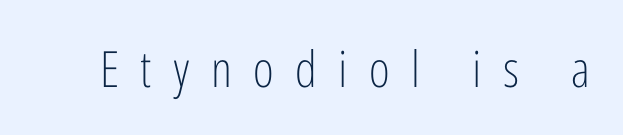
{"serif": "no", "italic": "no", "bold": "no", "weight": "light", "width": "condensed", "stroke_contrast": "low", "x_height": "medium", "monospaced": "no", "underline": "no", "letter_spacing": "wide", "letter_spacing_em": 0.43, "glyph_px": 50}
